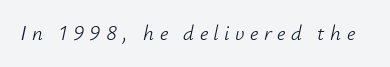
Underline: absent. Is the type heavy? It reads as light-to-regular instead. You can tell it's italic because the verticals aren't actually vertical. Is the letter spacing exaggerated? Yes — the characters are pushed far apart.
